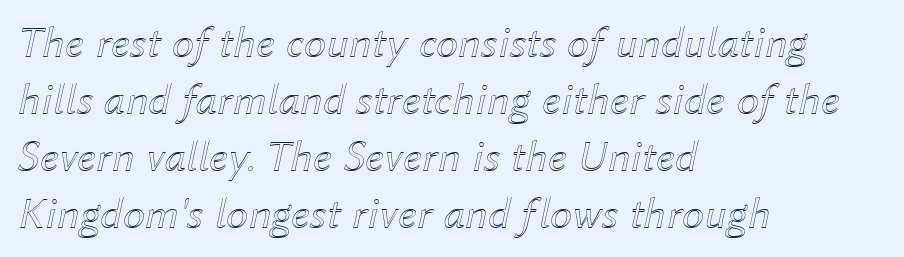
{"italic": "yes", "lean": "right", "slant_degrees": 12, "width": "normal", "x_height": "medium", "monospaced": "no", "underline": "no", "align": "left", "line_spacing": "normal", "line_spacing_ratio": 1.27, "letter_spacing": "normal", "letter_spacing_em": 0.0, "glyph_px": 45}
